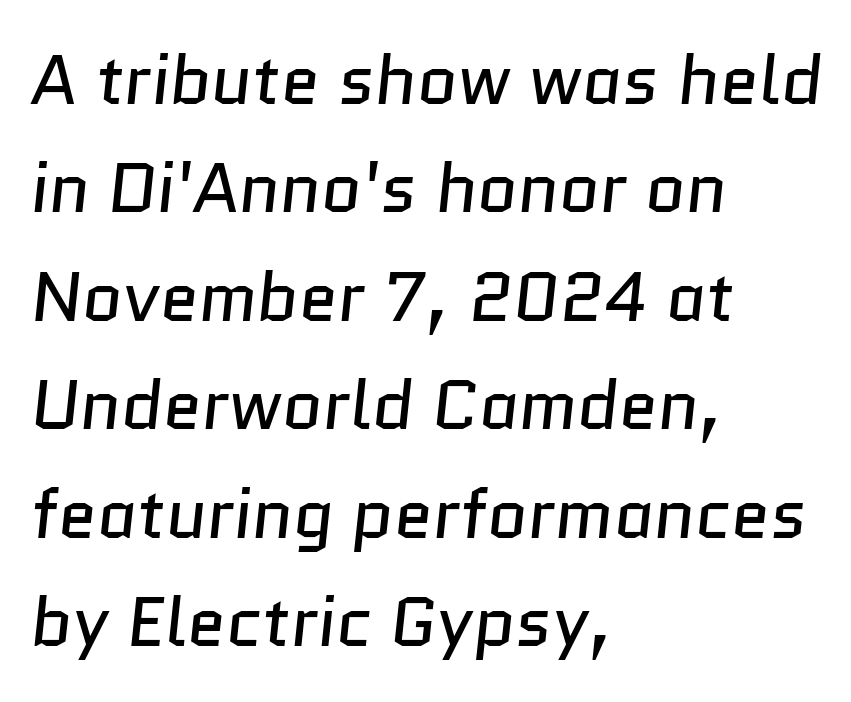
The lines in this sample share a left origin and differ only in where they stop. In terms of leading, this rendering sits right in the middle. The passage shown is typed in a proportional face where columns would drift. Short note: letters normally spaced. Does the type have serifs? No, each stem ends abruptly. Quick note: underline off.
